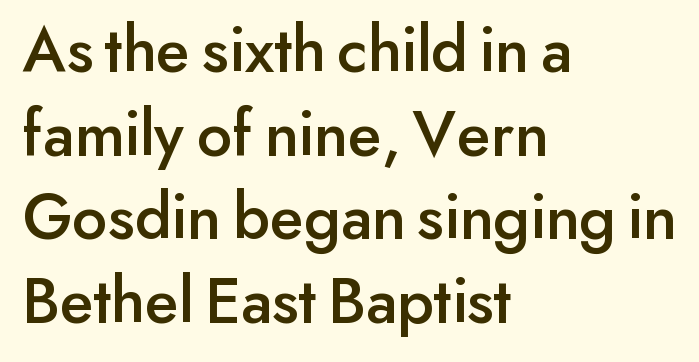
The space between consecutive lines is moderate. Honestly, the letter spacing is just normal — you wouldn't notice it. Underline: absent. No italicization has been applied; the sample stays upright.
